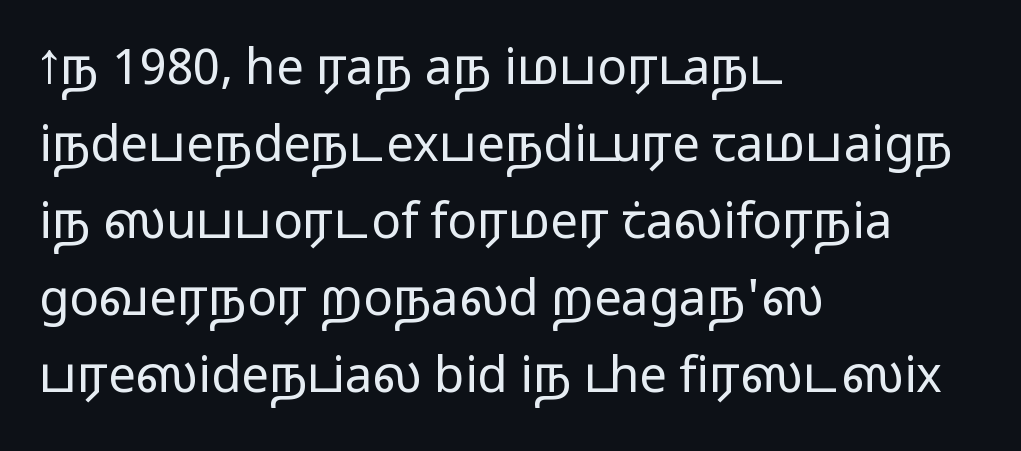
Q: Is the text bold? A: No.
Q: Is the text italic (slanted)? A: No, it is upright.
Q: Is the typeface a serif or a sans-serif typeface? A: Sans-serif.
Q: Is the text underlined? A: No.
Q: How is the paragraph aligned? A: Left-aligned.
Q: Is the spacing between letters normal or unusually wide? A: Normal.
Q: Is the spacing between lines tight, normal or loose? A: Normal.
Q: Width (condensed, normal, or wide)? A: Wide.
Q: Stroke contrast? A: Low.
Q: x-height? A: Medium.
Q: Monospaced? A: No.
